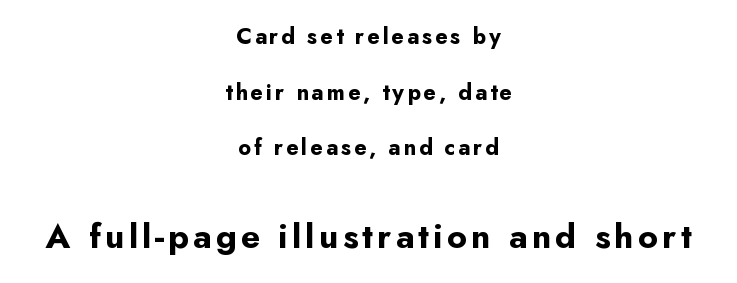
{"serif": "no", "italic": "no", "bold": "yes", "weight": "bold", "width": "normal", "stroke_contrast": "low", "x_height": "small", "monospaced": "no", "underline": "no", "align": "center", "line_spacing": "loose", "line_spacing_ratio": 2.42, "larger_block": "second", "size_ratio": 1.52, "glyph_px": 35}
